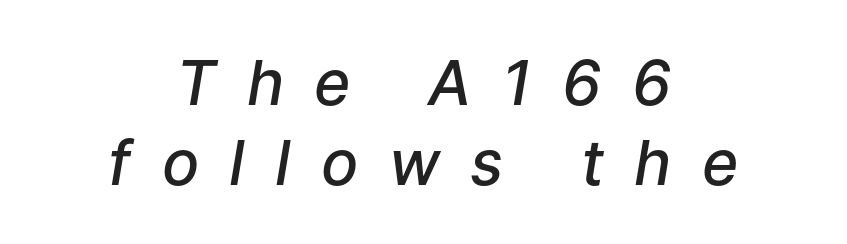
Notice how the passage keeps no hard edge, just a central spine. Here the designer chose a conventional face with non-uniform glyph widths. The sample has been set in demibold, a notch under bold. These lines sit exactly where default settings would place them. Beneath every word, the page is bare. This is oblique type, the kind used for emphasis or titles.
